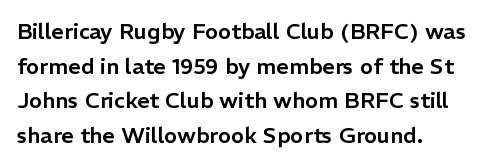
Q: Is the text italic (slanted)? A: No, it is upright.
Q: Is the text underlined? A: No.
Q: How is the paragraph aligned? A: Left-aligned.
Q: Is the spacing between letters normal or unusually wide? A: Normal.
Q: Is the spacing between lines tight, normal or loose? A: Normal.
